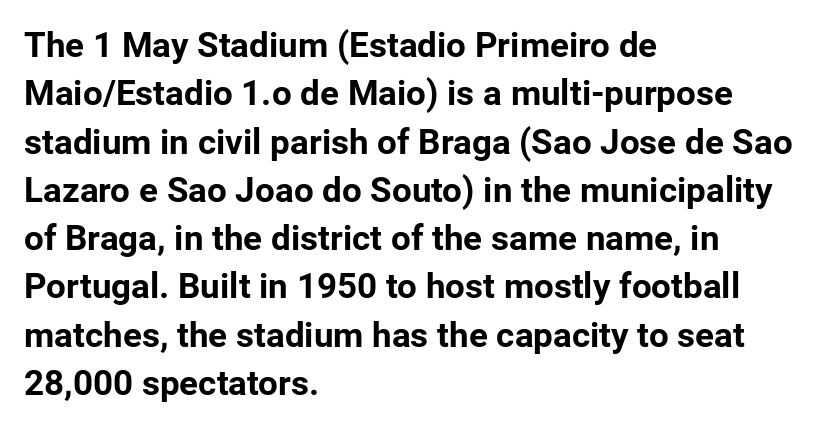
The image shows 35 px bold sans-serif type, upright; set left-aligned, normal line spacing (1.38x), normal letter spacing, not underlined; low stroke contrast and a medium x-height.
